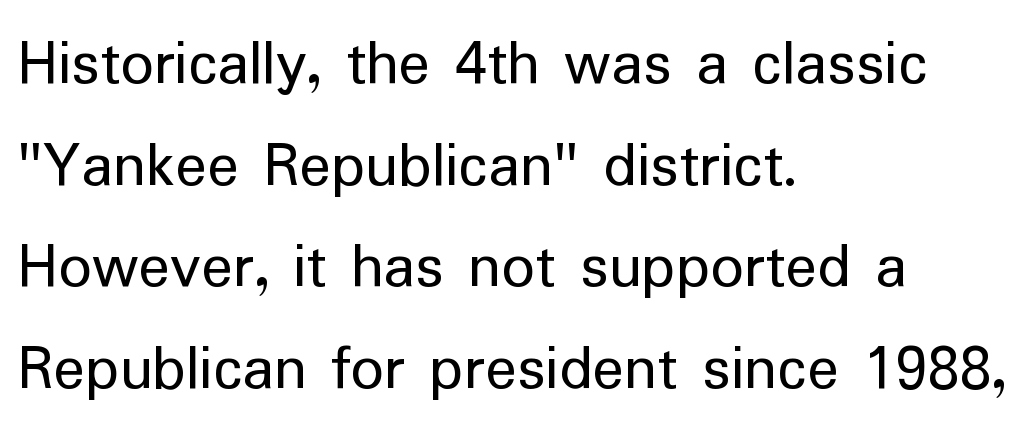
The image shows 66 px regular-weight sans-serif type, upright; set left-aligned, normal line spacing (1.54x), normal letter spacing, not underlined; low stroke contrast and a medium x-height.
